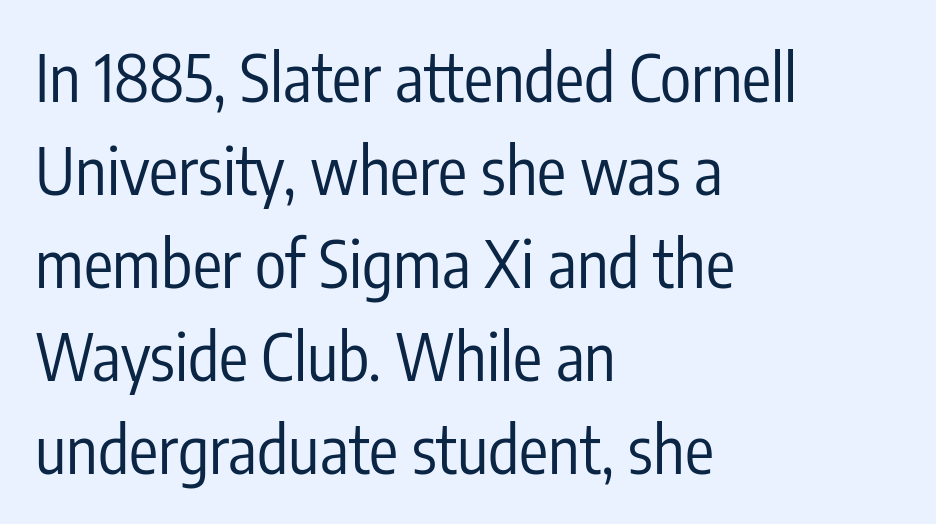
Q: Is the text bold? A: No.
Q: Is the text italic (slanted)? A: No, it is upright.
Q: Is the typeface a serif or a sans-serif typeface? A: Sans-serif.
Q: Is the text underlined? A: No.
Q: How is the paragraph aligned? A: Left-aligned.
Q: Is the spacing between letters normal or unusually wide? A: Normal.
Q: Is the spacing between lines tight, normal or loose? A: Normal.
Q: Width (condensed, normal, or wide)? A: Condensed.
Q: Stroke contrast? A: Low.
Q: x-height? A: Medium.
Q: Monospaced? A: No.
